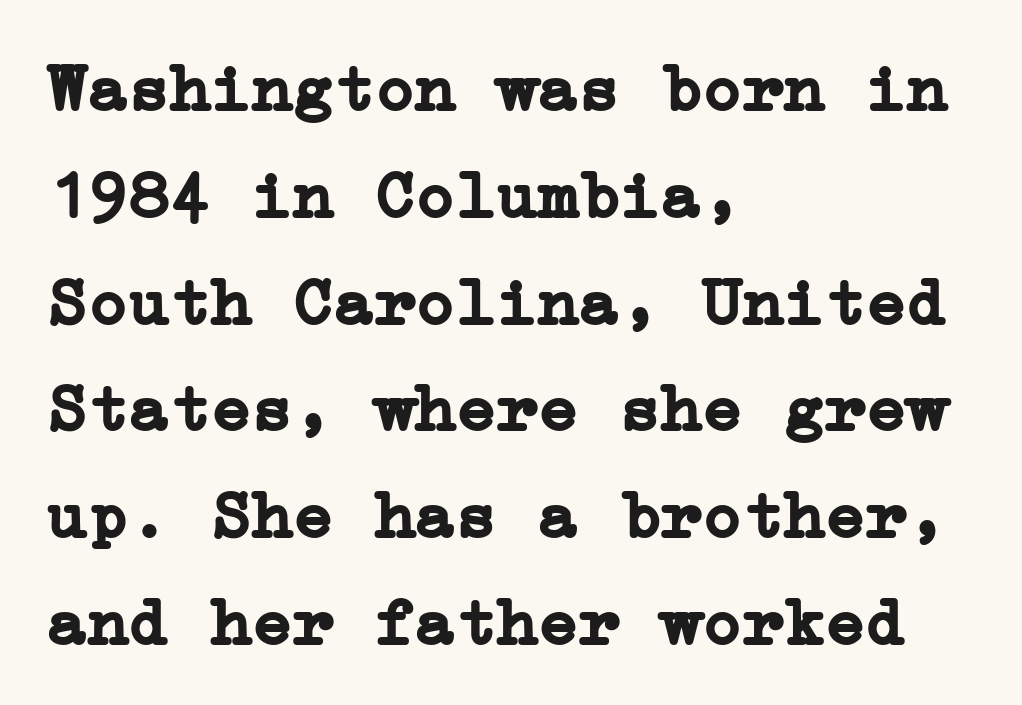
A full-strength bold gives these letters their thick strokes. Italic? Not at all — the glyphs are vertical. I'd call this a serif setting — the letters wear small feet. The text block is weighted toward the left margin, trailing off unevenly rightward.
